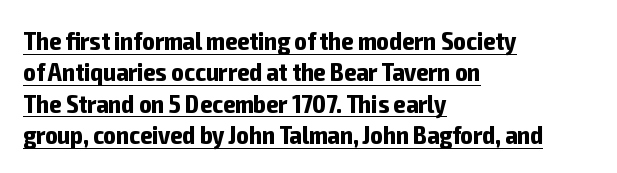
There is no visible air inserted between adjacent glyphs. Casual observation: everything's shoved over to the left. A typesetter would mark this as roman, not italic. Students, this is bold: see how much ink each stroke carries. A continuous stroke trails under the words, as in a hyperlink.
